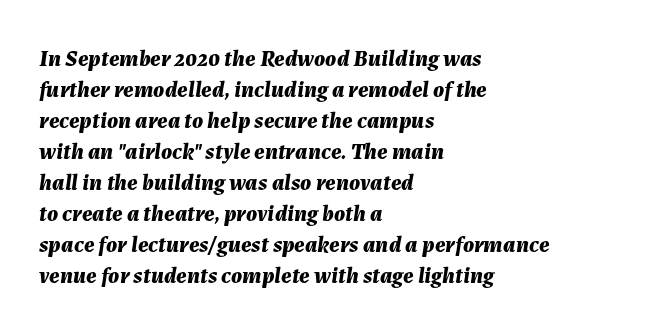
This rendering leaves character spacing at its baseline value. Descenders are the only things crossing below the line. Italic: yes, the glyphs are oblique. The line-height multiplier appears to be the usual default.
